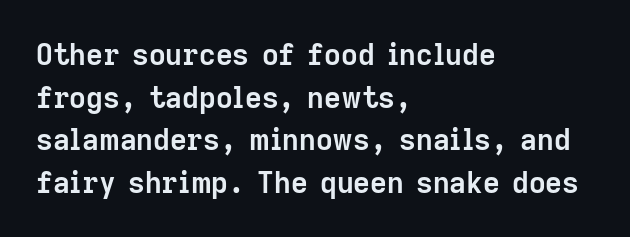
{"serif": "no", "italic": "no", "bold": "yes", "weight": "semibold", "width": "normal", "stroke_contrast": "low", "x_height": "medium", "monospaced": "no", "underline": "no", "align": "left", "line_spacing": "normal", "line_spacing_ratio": 1.47, "letter_spacing": "normal", "letter_spacing_em": 0.0, "glyph_px": 29}
